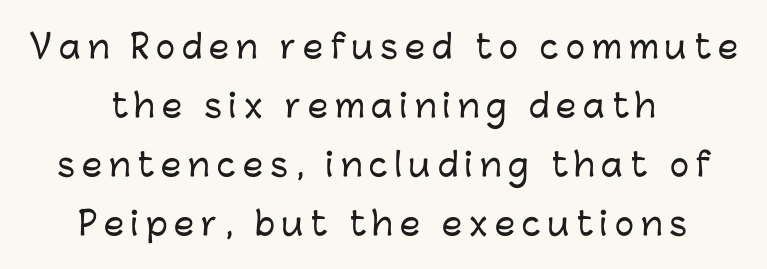
Q: Is the text italic (slanted)? A: No, it is upright.
Q: Is the typeface a serif or a sans-serif typeface? A: Sans-serif.
Q: Is the text underlined? A: No.
Q: How is the paragraph aligned? A: Centered.
Q: Is the spacing between letters normal or unusually wide? A: Unusually wide.
Q: Width (condensed, normal, or wide)? A: Normal.
Q: Stroke contrast? A: Low.
Q: x-height? A: Medium.
Q: Monospaced? A: No.
